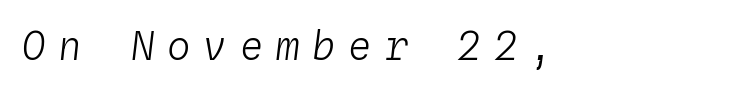
The image shows 39 px light type, italic (leaning right), monospaced; set unusually wide letter spacing (+0.33 em), not underlined; low stroke contrast and a medium x-height.
